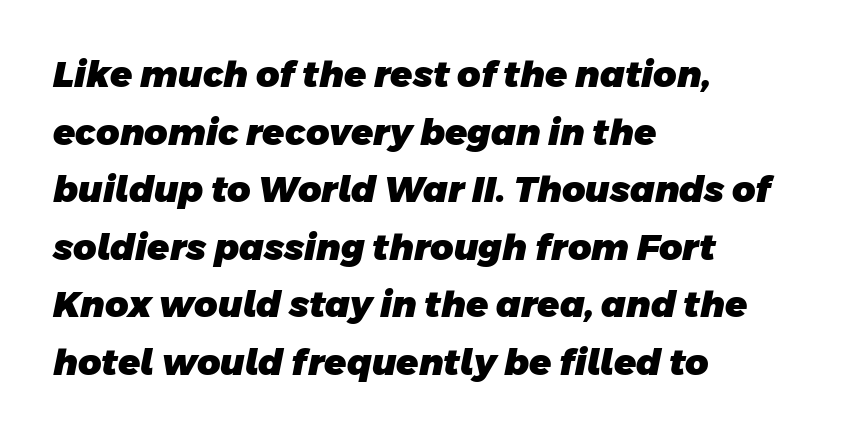
The image shows 36 px heavy sans-serif type; set left-aligned, normal line spacing (1.6x), normal letter spacing, not underlined; low stroke contrast and a large x-height.
